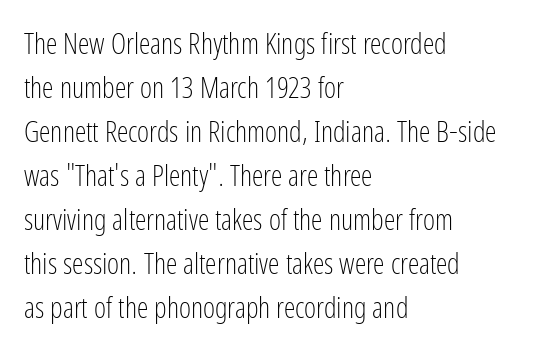
The image shows 29 px light, condensed sans-serif type, upright; set left-aligned, normal line spacing (1.52x), normal letter spacing, not underlined; low stroke contrast and a medium x-height.
